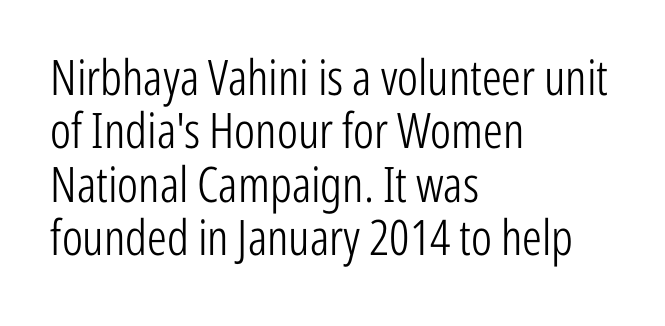
Q: Is the text bold? A: No.
Q: Is the text italic (slanted)? A: No, it is upright.
Q: Is the typeface a serif or a sans-serif typeface? A: Sans-serif.
Q: Is the text underlined? A: No.
Q: How is the paragraph aligned? A: Left-aligned.
Q: Is the spacing between letters normal or unusually wide? A: Normal.
Q: Is the spacing between lines tight, normal or loose? A: Tight.
Q: Width (condensed, normal, or wide)? A: Condensed.
Q: Stroke contrast? A: Low.
Q: x-height? A: Medium.
Q: Monospaced? A: No.
